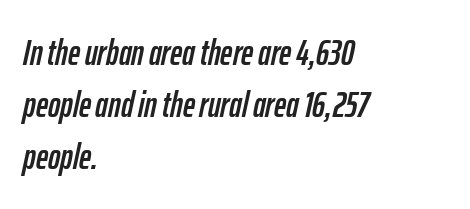
The image shows 37 px condensed type, italic (leaning right); set left-aligned, normal line spacing (1.4x), normal letter spacing, not underlined; low stroke contrast and a medium x-height.
